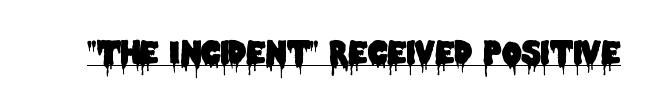
Q: Is the text italic (slanted)? A: No, it is upright.
Q: Is the typeface a serif or a sans-serif typeface? A: Sans-serif.
Q: Is the text underlined? A: Yes.
Q: Is the spacing between letters normal or unusually wide? A: Normal.
Q: Width (condensed, normal, or wide)? A: Condensed.
Q: Stroke contrast? A: Low.
Q: x-height? A: Large.
Q: Monospaced? A: No.
